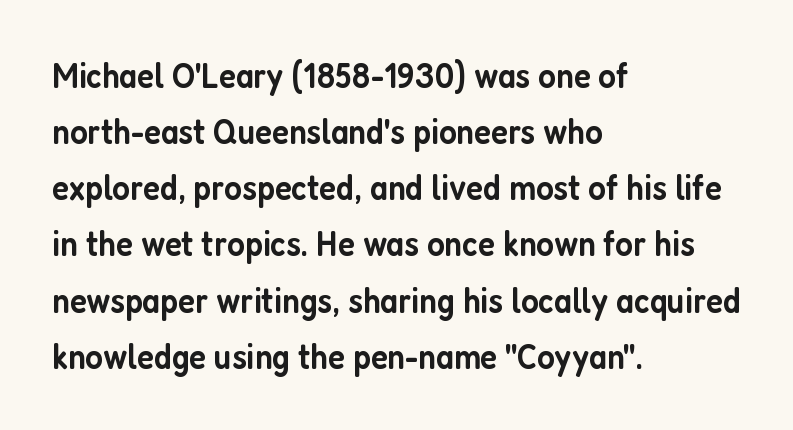
The passage shown is typed in a proportional face where columns would drift. Rule under the text: the space is simply empty. The designer went with a sans here, leaving each stem footless. This is moderately heavy type, rendered in semibold. How are the letters spaced? Ordinarily, with no added tracking. The designer left line spacing at the default.
